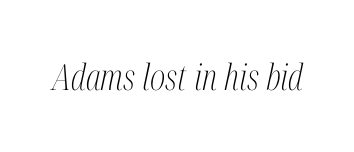
The image shows 36 px light, condensed serif type, italic (leaning right); set normal letter spacing, not underlined; medium stroke contrast and a medium x-height.
